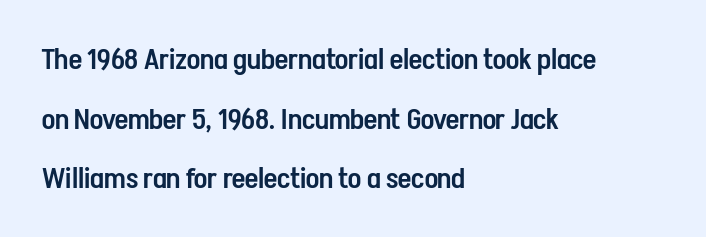
{"serif": "no", "italic": "no", "bold": "semi", "weight": "semibold", "width": "condensed", "stroke_contrast": "low", "x_height": "medium", "monospaced": "no", "underline": "no", "align": "left", "line_spacing": "loose", "line_spacing_ratio": 2.06, "letter_spacing": "normal", "letter_spacing_em": 0.0, "glyph_px": 29}
